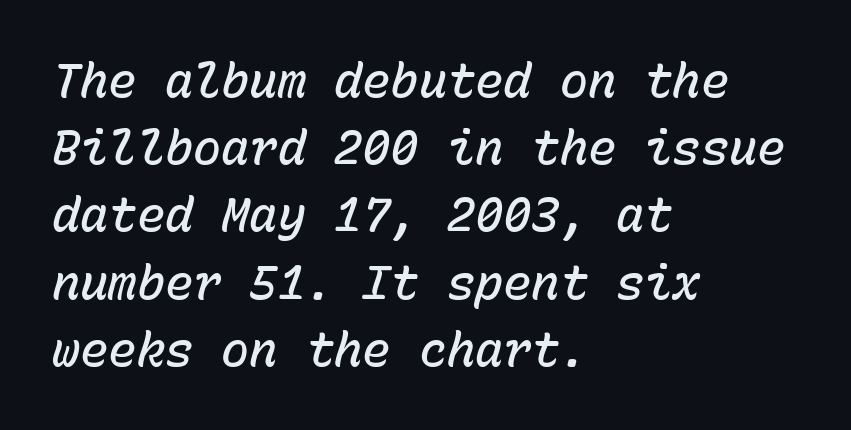
{"italic": "yes", "lean": "right", "slant_degrees": 15, "bold": "semi", "weight": "semibold", "width": "normal", "stroke_contrast": "low", "x_height": "medium", "monospaced": "yes", "underline": "no", "align": "left", "line_spacing": "normal", "line_spacing_ratio": 1.43, "letter_spacing": "normal", "letter_spacing_em": 0.0, "glyph_px": 47}
